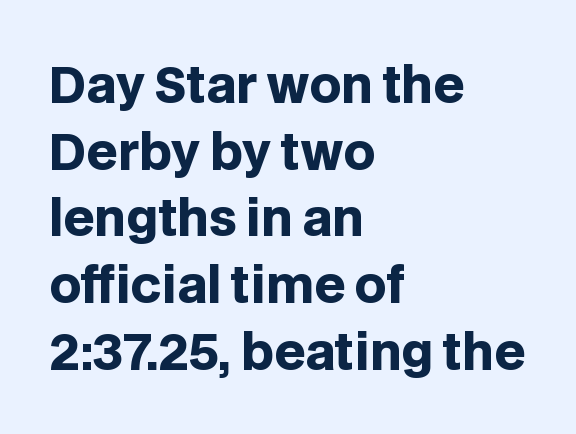
{"serif": "no", "italic": "no", "bold": "yes", "weight": "heavy", "width": "normal", "stroke_contrast": "low", "x_height": "large", "monospaced": "no", "underline": "no", "align": "left", "line_spacing": "normal", "line_spacing_ratio": 1.36, "letter_spacing": "normal", "letter_spacing_em": 0.0, "glyph_px": 49}
